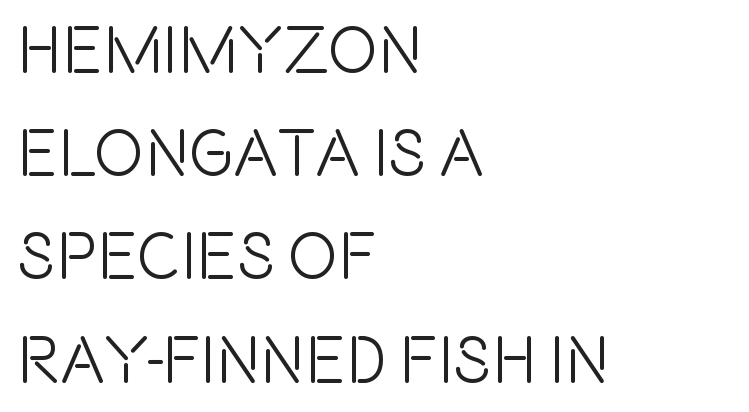
The image shows 67 px condensed sans-serif type, upright; set left-aligned, normal line spacing (1.54x), normal letter spacing, not underlined; a large x-height.
